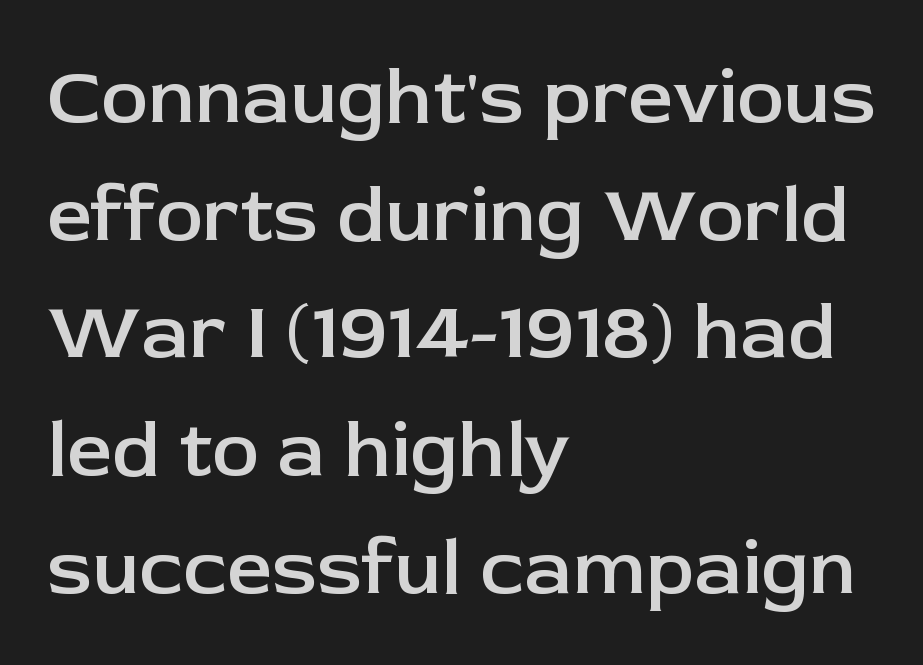
Look at the stroke-to-counter ratio: somewhat heavy, a semibold. These lines sit exactly where default settings would place them. The specimen omits any rule beneath the text block's lines. Nope, no serifs anywhere on these letters.
